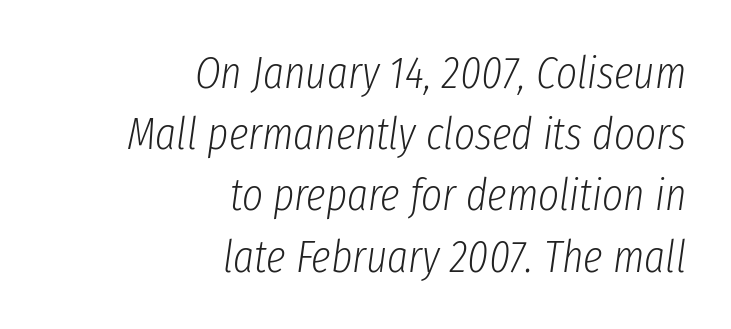
The lettering tilts uniformly, giving the passage an italic look. The words here are not underlined. Proportional: the letters do not fall into vertical columns. The lines sit at an ordinary, default distance from one another. Weight: regular or lighter.
